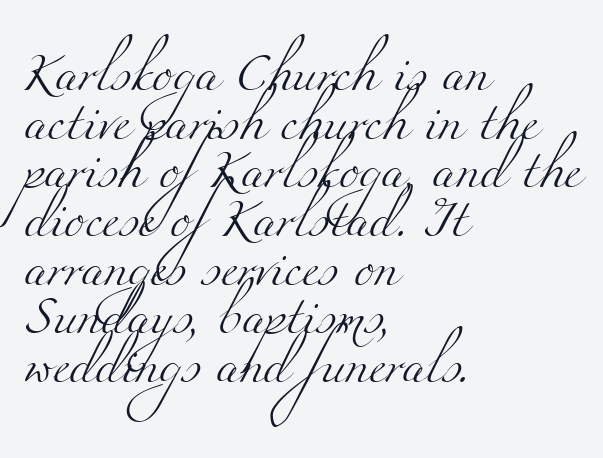
Q: Is the text bold? A: No.
Q: Is the text underlined? A: No.
Q: How is the paragraph aligned? A: Left-aligned.
Q: Is the spacing between letters normal or unusually wide? A: Normal.
Q: Is the spacing between lines tight, normal or loose? A: Normal.
Q: Width (condensed, normal, or wide)? A: Wide.
Q: Stroke contrast? A: Medium.
Q: x-height? A: Small.
Q: Monospaced? A: No.
